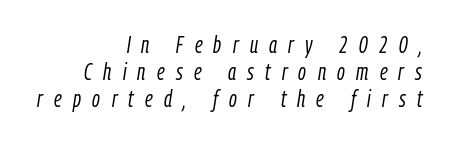
{"italic": "yes", "lean": "right", "slant_degrees": 9, "bold": "no", "underline": "no", "align": "right", "line_spacing_ratio": 1.18, "letter_spacing": "wide", "letter_spacing_em": 0.49, "glyph_px": 23}
